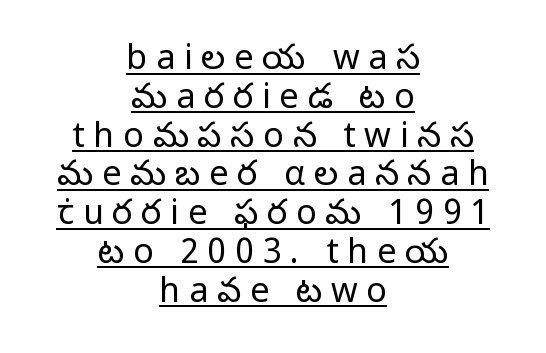
{"serif": "no", "italic": "no", "bold": "no", "weight": "regular", "width": "normal", "stroke_contrast": "low", "x_height": "medium", "monospaced": "no", "underline": "yes", "align": "center", "line_spacing": "tight", "line_spacing_ratio": 1.14, "letter_spacing": "wide", "letter_spacing_em": 0.26, "glyph_px": 34}
